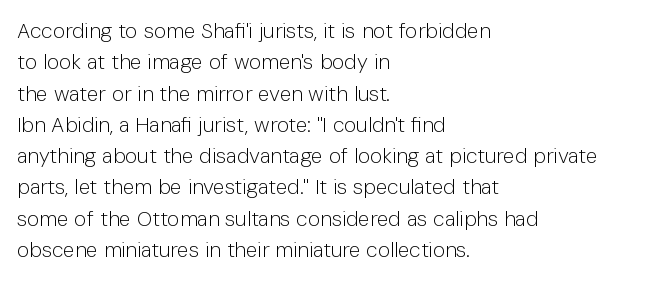
The image shows 21 px text type, upright; set left-aligned, normal line spacing (1.49x), normal letter spacing, not underlined.
